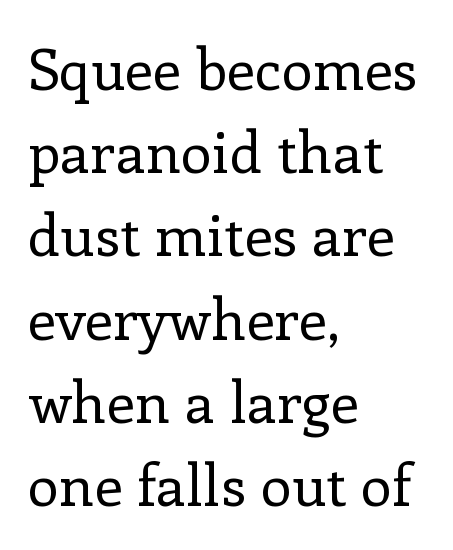
Q: Is the text bold? A: No.
Q: Is the text italic (slanted)? A: No, it is upright.
Q: Is the typeface a serif or a sans-serif typeface? A: Serif.
Q: Is the text underlined? A: No.
Q: How is the paragraph aligned? A: Left-aligned.
Q: Is the spacing between letters normal or unusually wide? A: Normal.
Q: Is the spacing between lines tight, normal or loose? A: Normal.
Q: Width (condensed, normal, or wide)? A: Normal.
Q: Stroke contrast? A: Low.
Q: x-height? A: Medium.
Q: Monospaced? A: No.
